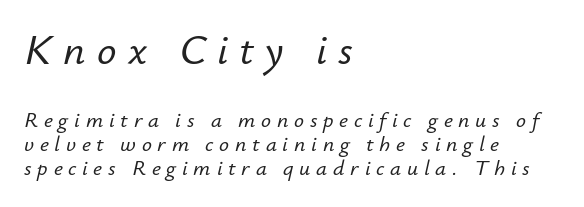
Scale decreases going downward across the two blocks. What stands out about the letter spacing? Its width — letters are far apart. Line beginnings align vertically; line endings do not. This sample trades vertical openness for compactness between lines.
